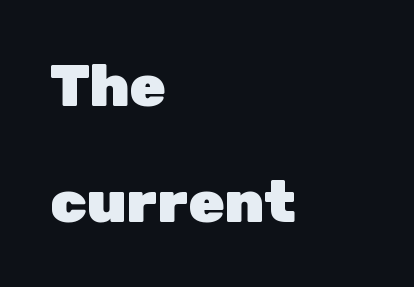
The image shows 59 px heavy sans-serif type, upright; set left-aligned, loose line spacing (1.96x), normal letter spacing, not underlined; low stroke contrast and a medium x-height.
